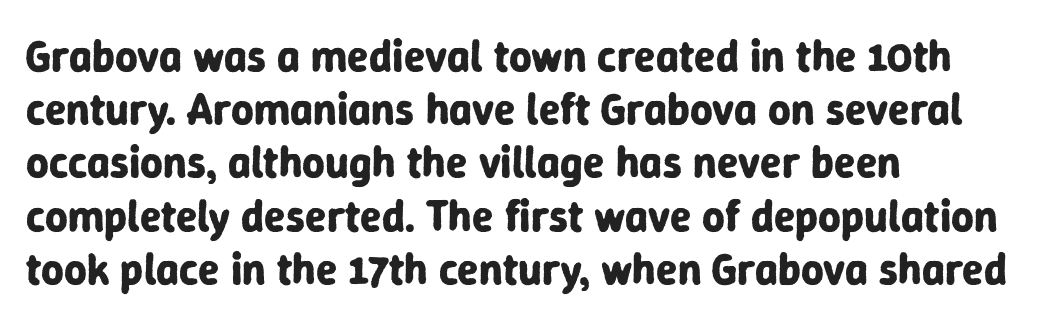
{"serif": "no", "italic": "no", "bold": "yes", "weight": "bold", "width": "normal", "stroke_contrast": "low", "x_height": "medium", "monospaced": "no", "underline": "no", "align": "left", "line_spacing_ratio": 1.21, "letter_spacing": "normal", "letter_spacing_em": 0.0, "glyph_px": 44}
